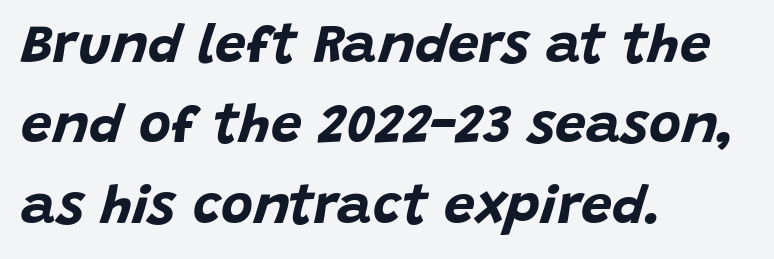
{"italic": "yes", "lean": "right", "slant_degrees": 15, "bold": "yes", "weight": "bold", "width": "normal", "stroke_contrast": "low", "x_height": "large", "monospaced": "no", "underline": "no", "align": "left", "line_spacing": "normal", "line_spacing_ratio": 1.46, "letter_spacing": "normal", "letter_spacing_em": 0.0, "glyph_px": 55}
